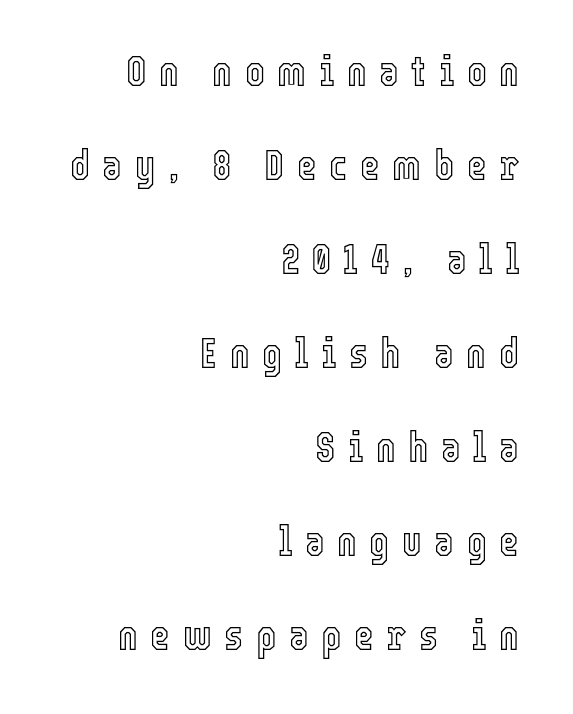
The strip under each line holds only bare page. All the whitespace from short lines collects on the left. Proportional: the letters do not fall into vertical columns. The leading is generous, giving the passage an open texture. Does the lettering tilt? It doesn't — this is upright.
